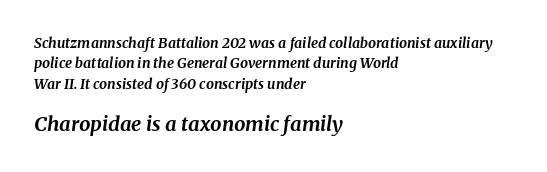
Q: Is the text bold? A: Yes.
Q: Is the text italic (slanted)? A: Yes, it leans right by about 8 degrees.
Q: Is the text underlined? A: No.
Q: How is the paragraph aligned? A: Left-aligned.
Q: Is the spacing between letters normal or unusually wide? A: Normal.
Q: Is the spacing between lines tight, normal or loose? A: Normal.
Q: Which block of text is set in a larger size, the first (top) or the second (bottom)? A: The second (bottom) one.
